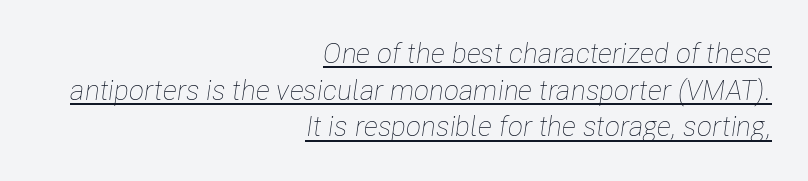
{"italic": "yes", "lean": "right", "slant_degrees": 8, "bold": "no", "weight": "thin", "width": "condensed", "stroke_contrast": "low", "x_height": "medium", "monospaced": "no", "underline": "yes", "align": "right", "line_spacing": "normal", "line_spacing_ratio": 1.31, "letter_spacing": "normal", "letter_spacing_em": 0.0, "glyph_px": 28}
